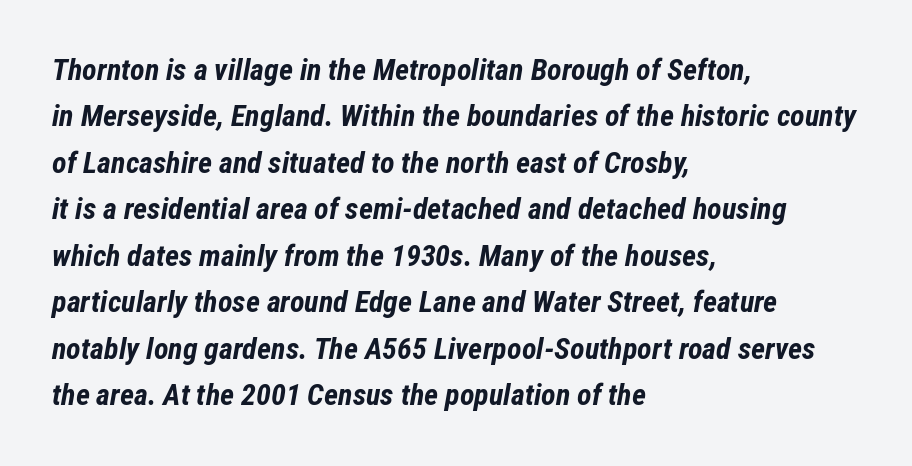
Q: Is the text bold? A: Yes.
Q: Is the text italic (slanted)? A: Yes, it leans right by about 12 degrees.
Q: Is the text underlined? A: No.
Q: How is the paragraph aligned? A: Left-aligned.
Q: Is the spacing between letters normal or unusually wide? A: Normal.
Q: Is the spacing between lines tight, normal or loose? A: Normal.
Q: Width (condensed, normal, or wide)? A: Condensed.
Q: Stroke contrast? A: Low.
Q: x-height? A: Medium.
Q: Monospaced? A: No.
